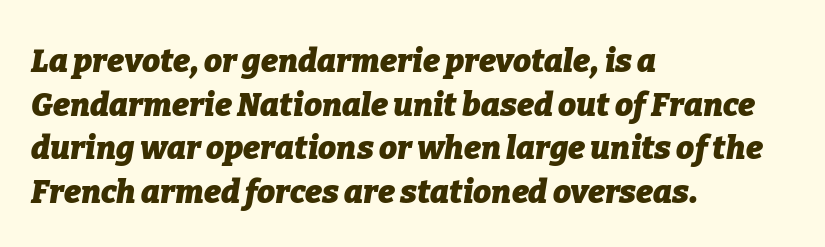
Is the type slanted? Yes — the strokes lean at a clear angle. Looks like regular typesetting: each glyph gets only the width it needs. The rows are spaced the way most documents space them. Check the space under the baseline: it is left empty. The passage is arranged the way most books set body copy — flush left. Strokes here are thick enough to call this a true bold.
